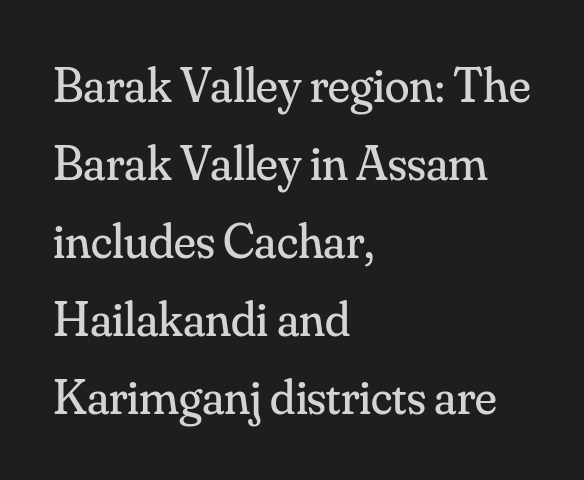
Spacing verdict: proportional, widths tailored to each character. Honestly, the row spacing looks completely unremarkable. The passage is arranged the way most books set body copy — flush left. Is the letter spacing exaggerated? No — it looks like the ordinary default.
